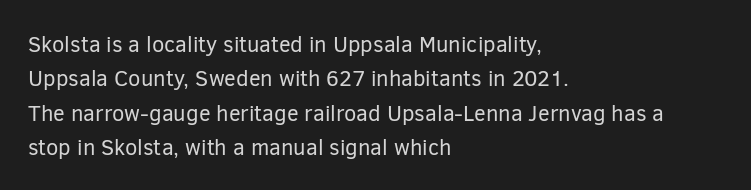
{"italic": "no", "bold": "no", "underline": "no", "align": "left", "line_spacing": "normal", "line_spacing_ratio": 1.56, "letter_spacing": "normal", "letter_spacing_em": 0.0, "glyph_px": 22}
